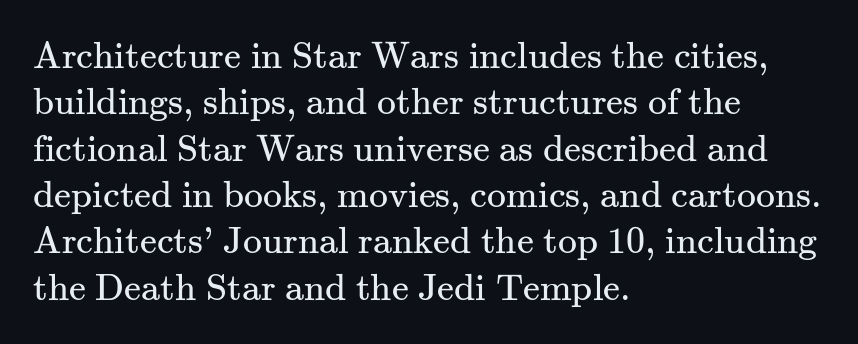
Underlining? Definitely not there. Each letter keeps its own natural width here, so spacing adapts to shape. Default kerning and tracking; the words read as compact shapes. Every row of glyphs begins at an identical x-position on the left. Counters stay open thanks to moderate or lighter strokes. Vertical strokes here are truly vertical.
